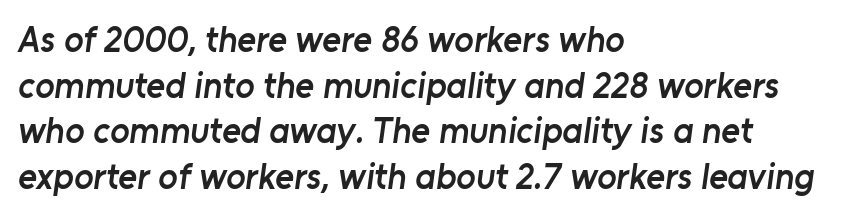
{"serif": "no", "bold": "semi", "weight": "semibold", "width": "normal", "stroke_contrast": "low", "x_height": "medium", "monospaced": "no", "underline": "no", "align": "left", "line_spacing": "normal", "line_spacing_ratio": 1.27, "letter_spacing": "normal", "letter_spacing_em": 0.0, "glyph_px": 36}
